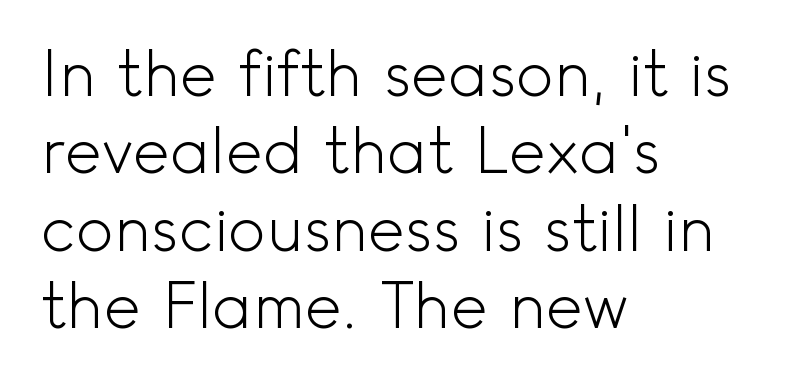
Q: Is the text bold? A: No.
Q: Is the text italic (slanted)? A: No, it is upright.
Q: Is the typeface a serif or a sans-serif typeface? A: Sans-serif.
Q: Is the text underlined? A: No.
Q: How is the paragraph aligned? A: Left-aligned.
Q: Is the spacing between letters normal or unusually wide? A: Normal.
Q: Width (condensed, normal, or wide)? A: Normal.
Q: x-height? A: Small.
Q: Monospaced? A: No.
